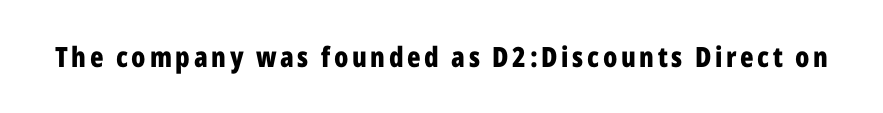
The image shows 28 px bold, condensed sans-serif type, upright; set not underlined; low stroke contrast and a medium x-height.
